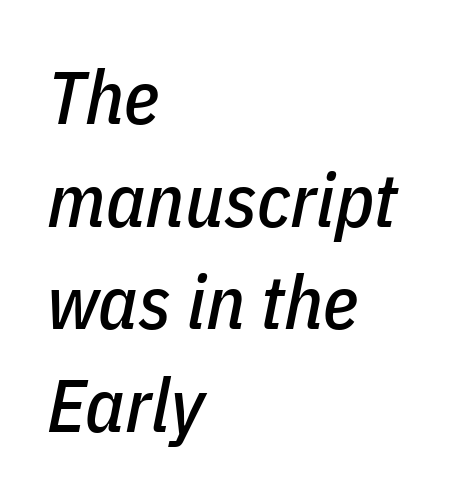
Q: Is the text italic (slanted)? A: Yes, it leans right by about 11 degrees.
Q: Is the text underlined? A: No.
Q: How is the paragraph aligned? A: Left-aligned.
Q: Is the spacing between letters normal or unusually wide? A: Normal.
Q: Is the spacing between lines tight, normal or loose? A: Normal.
Q: Width (condensed, normal, or wide)? A: Condensed.
Q: Stroke contrast? A: Low.
Q: x-height? A: Medium.
Q: Monospaced? A: No.
